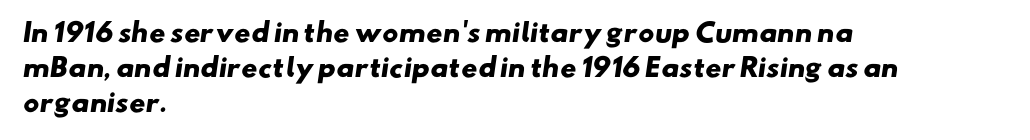
The image shows 25 px bold type; set left-aligned, normal line spacing (1.41x), normal letter spacing, not underlined.
